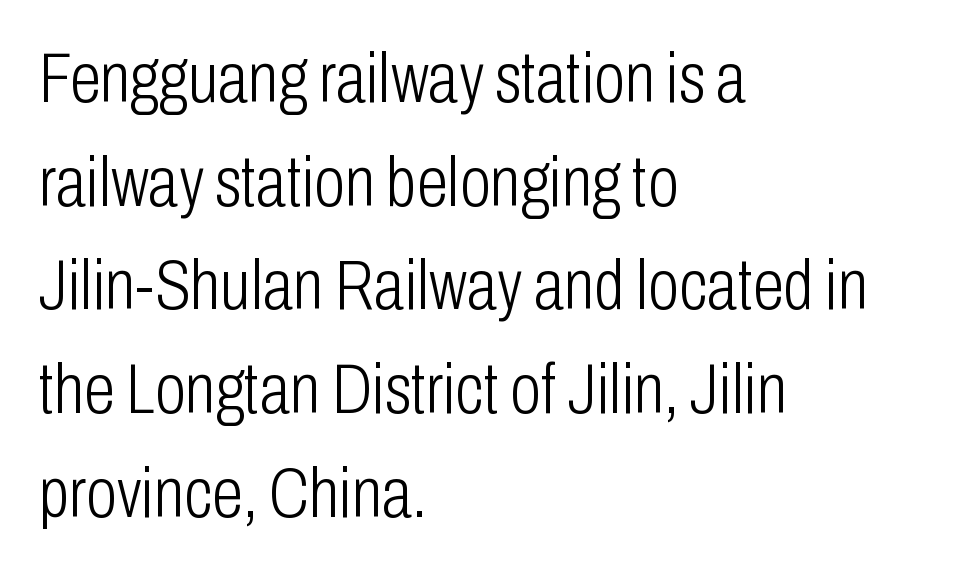
The image shows 71 px light, condensed sans-serif type, upright; set left-aligned, normal line spacing (1.46x), normal letter spacing, not underlined; low stroke contrast and a medium x-height.
